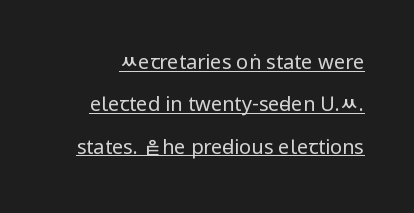
Successive baselines arrive slowly, with a big drop between each. No italicization has been applied; the sample stays upright. Decoration check: the copy is underlined. Each stroke keeps to a modest, everyday thickness or less. The horizontal fit of the characters is conventional and even.
